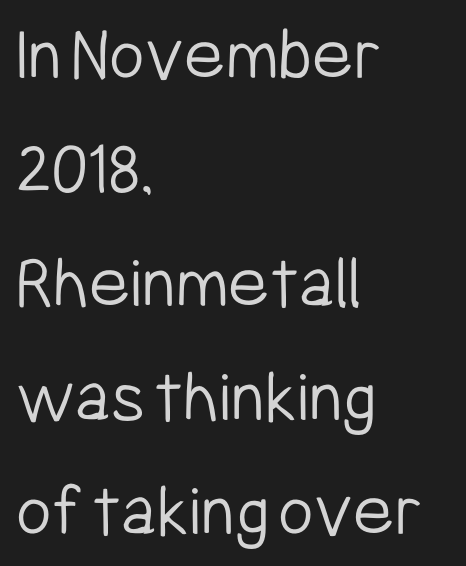
{"serif": "no", "italic": "no", "bold": "no", "weight": "light", "width": "condensed", "stroke_contrast": "low", "x_height": "medium", "monospaced": "no", "underline": "no", "align": "left", "line_spacing": "normal", "line_spacing_ratio": 1.48, "letter_spacing": "normal", "letter_spacing_em": 0.0, "glyph_px": 77}
